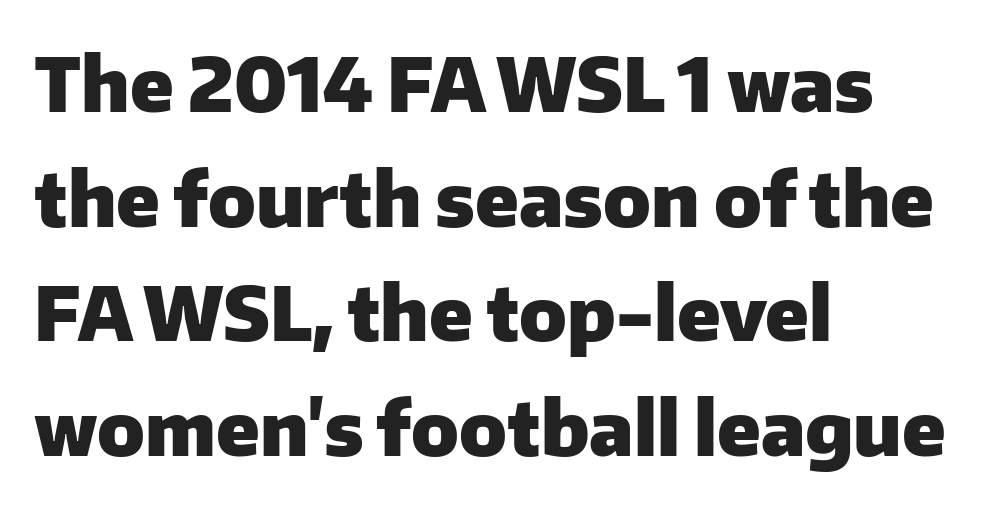
The face used here is proportionally spaced, like ordinary book or web type. The typesetter chose a ragged-right arrangement here. The font family rendered here belongs to the sans-serif group. The space directly below the letters is spotless.
